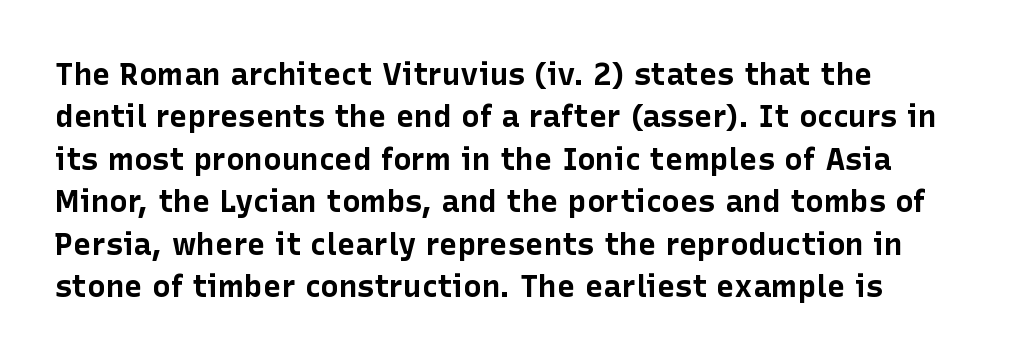
{"serif": "no", "italic": "no", "bold": "yes", "weight": "bold", "width": "normal", "stroke_contrast": "low", "x_height": "medium", "monospaced": "no", "underline": "no", "line_spacing": "normal", "line_spacing_ratio": 1.37, "letter_spacing": "normal", "letter_spacing_em": 0.0, "glyph_px": 31}
